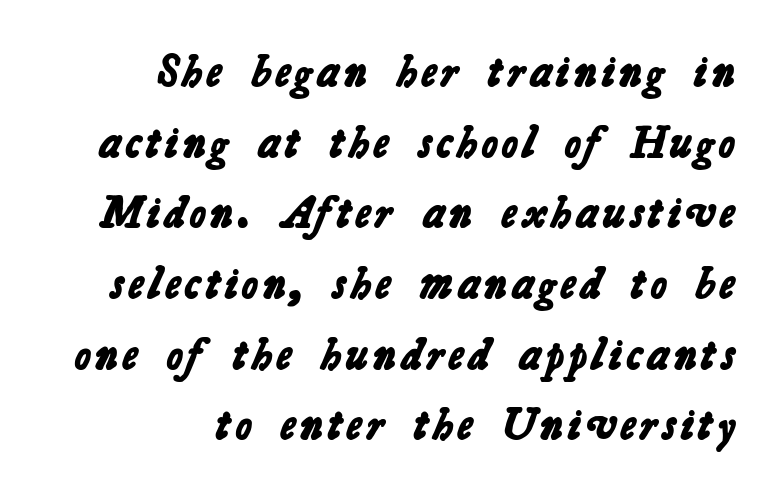
Each glyph is drawn with heavy, bold strokes. All the whitespace from short lines collects on the left. Successive baselines arrive at the customary interval. The letters advance in unequal steps, a hallmark of proportional type. Font category for this specimen: sans-serif.
